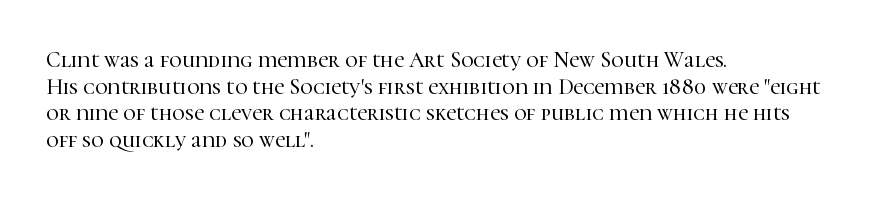
A student would call this left alignment; a typographer would say flush left, rag right. Nobody touched the tracking dial on this one. Tall strokes in this sample are plumb rather than angled. Descenders are the only things crossing below the line.
